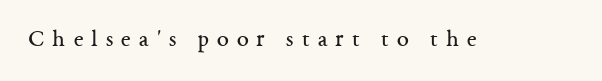
Q: Is the text bold? A: No.
Q: Is the text italic (slanted)? A: No, it is upright.
Q: Is the text underlined? A: No.
Q: Is the spacing between letters normal or unusually wide? A: Unusually wide.
